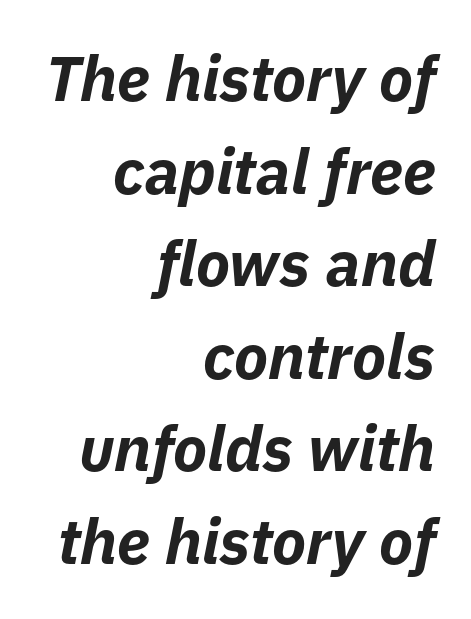
{"italic": "yes", "lean": "right", "slant_degrees": 11, "bold": "yes", "weight": "bold", "width": "normal", "stroke_contrast": "low", "x_height": "medium", "monospaced": "no", "underline": "no", "align": "right", "line_spacing": "normal", "line_spacing_ratio": 1.47, "letter_spacing": "normal", "letter_spacing_em": 0.0, "glyph_px": 63}
